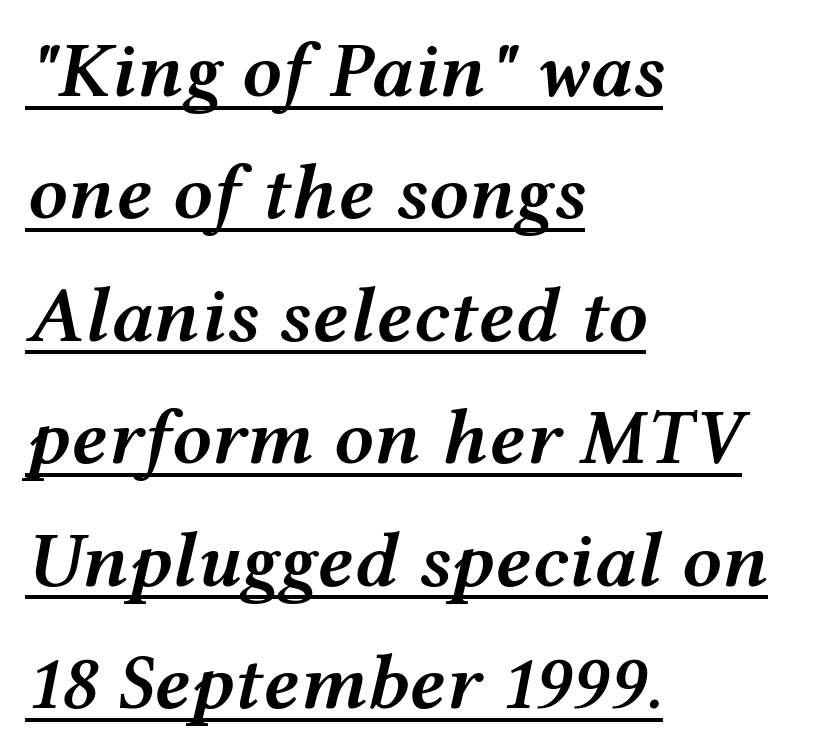
The image shows 79 px semibold, wide type, italic (leaning right); set left-aligned, normal line spacing (1.55x), normal letter spacing, underlined; medium stroke contrast and a medium x-height.
